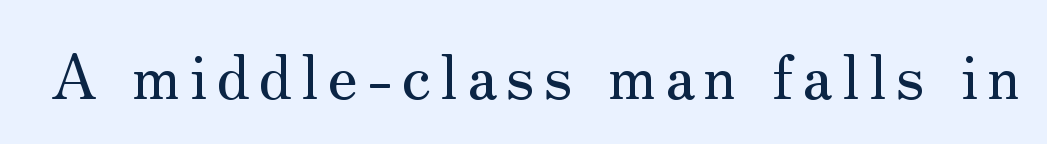
The image shows 62 px serif type, upright; set not underlined; medium stroke contrast and a small x-height.
